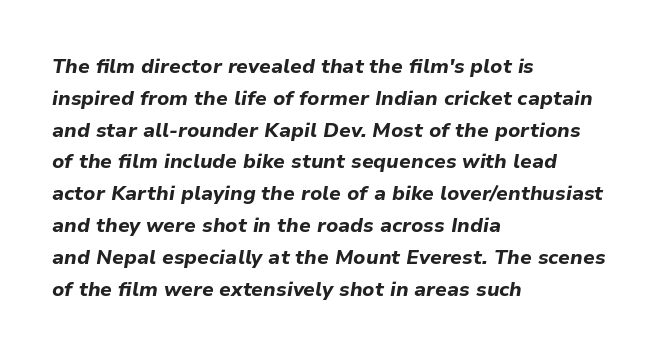
Letters rest on an invisible, unmarked baseline. The vertical gap from one line to the next is medium. Strong, thick strokes mark this as bold type. A classic flush-left, rag-right setting is used for this passage. Does extra space separate the letters? No, they use regular spacing. Looking at the ascenders, they clearly lean.
